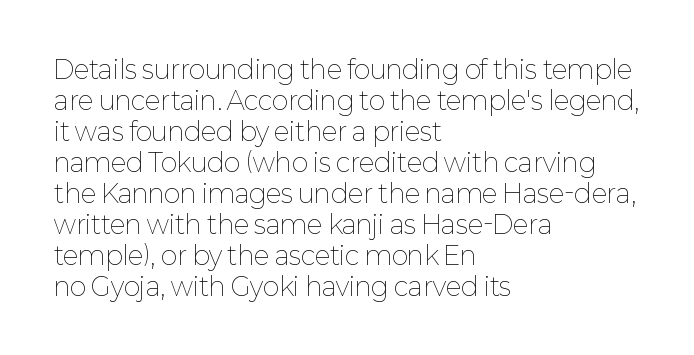
A light-to-regular cut is what we see here. Clear beneath every line of the passage. Vertical strokes here are truly vertical. The passage shown has conventional tracking throughout. Leftover space on each line is placed entirely after the last word.
